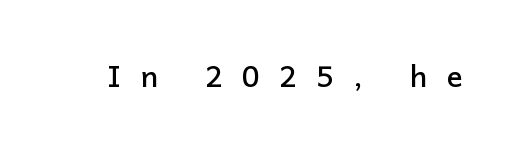
{"serif": "no", "italic": "no", "width": "normal", "stroke_contrast": "low", "x_height": "medium", "monospaced": "no", "underline": "no", "letter_spacing": "wide", "letter_spacing_em": 0.48, "glyph_px": 40}
